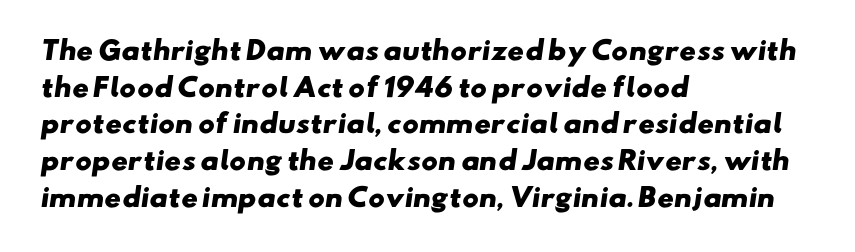
The image shows 25 px bold type; set left-aligned, normal line spacing (1.47x), normal letter spacing, not underlined.
